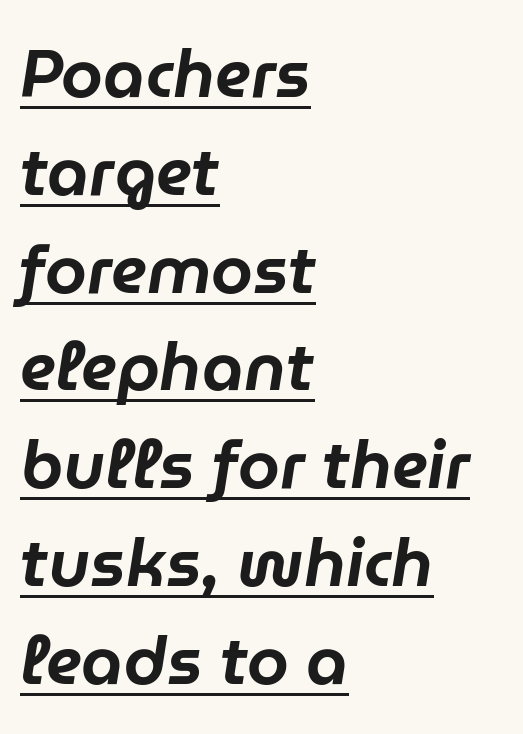
{"italic": "yes", "lean": "right", "slant_degrees": 9, "width": "normal", "stroke_contrast": "low", "x_height": "medium", "monospaced": "no", "underline": "yes", "align": "left", "line_spacing": "normal", "line_spacing_ratio": 1.46, "letter_spacing": "normal", "letter_spacing_em": 0.0, "glyph_px": 67}
